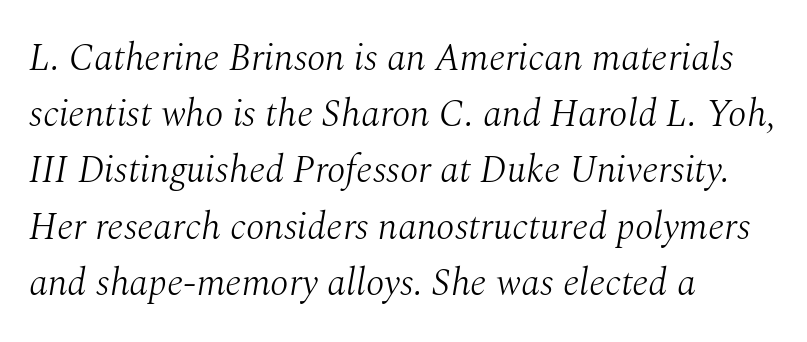
The image shows 38 px light serif type, italic (leaning right); set left-aligned, normal line spacing (1.48x), normal letter spacing, not underlined; medium stroke contrast and a medium x-height.
